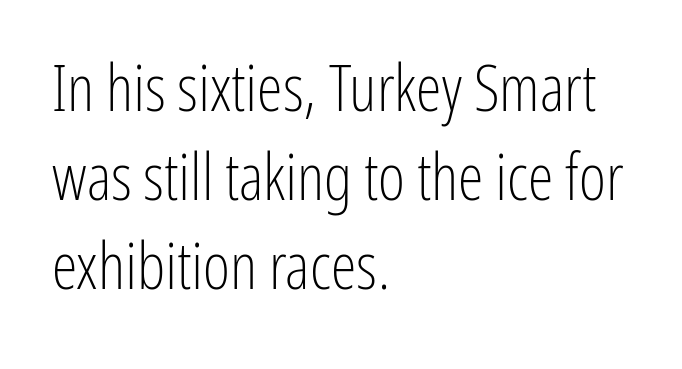
The image shows 65 px light, condensed sans-serif type, upright; set left-aligned, normal line spacing (1.37x), normal letter spacing, not underlined; low stroke contrast and a medium x-height.
